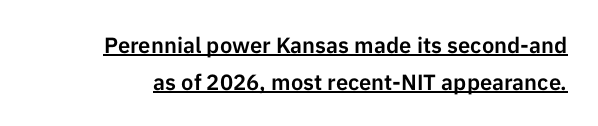
{"italic": "no", "underline": "yes", "line_spacing": "normal", "line_spacing_ratio": 1.68, "letter_spacing": "normal", "letter_spacing_em": 0.0, "glyph_px": 22}
